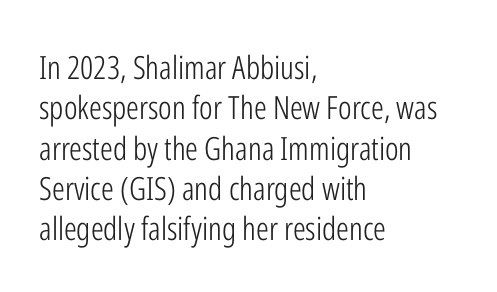
Alignment: flush left. Check the space under the baseline: it is left empty. Evenly set lines give the paragraph a standard silhouette. Look at the tracking — it's just the regular setting, nothing added.
